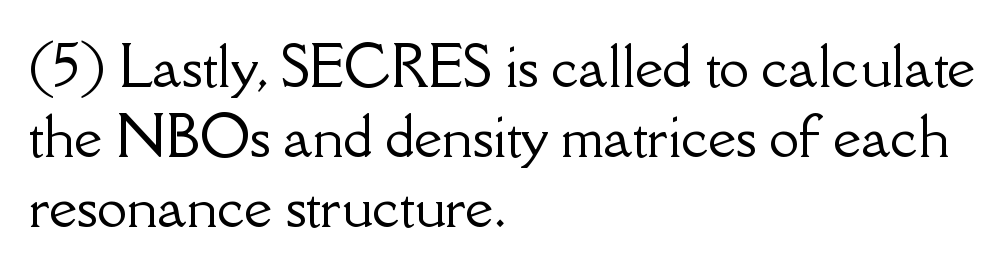
The image shows 54 px serif type, upright; set left-aligned, normal line spacing (1.3x), normal letter spacing, not underlined; low stroke contrast and a small x-height.
